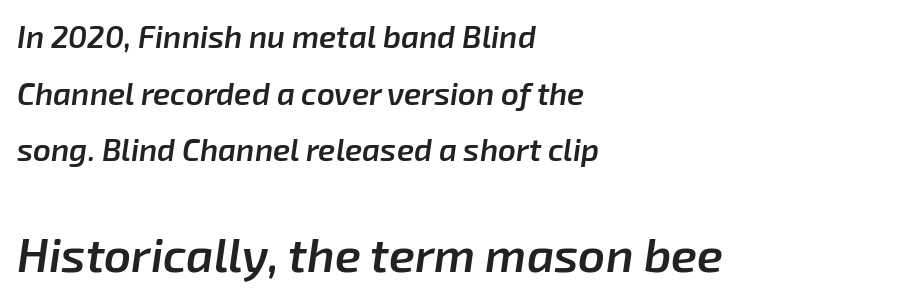
Q: Is the text bold? A: Semi-bold.
Q: Is the text italic (slanted)? A: Yes, it leans right by about 8 degrees.
Q: Is the text underlined? A: No.
Q: How is the paragraph aligned? A: Left-aligned.
Q: Is the spacing between letters normal or unusually wide? A: Normal.
Q: Which block of text is set in a larger size, the first (top) or the second (bottom)? A: The second (bottom) one.
Q: Width (condensed, normal, or wide)? A: Normal.
Q: Stroke contrast? A: Low.
Q: x-height? A: Medium.
Q: Monospaced? A: No.
